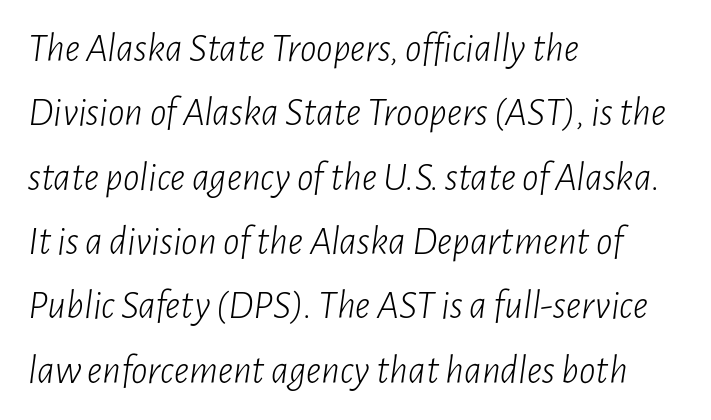
{"italic": "yes", "lean": "right", "slant_degrees": 7, "bold": "no", "weight": "light", "width": "condensed", "stroke_contrast": "low", "x_height": "medium", "monospaced": "no", "underline": "no", "align": "left", "line_spacing": "normal", "line_spacing_ratio": 1.57, "letter_spacing": "normal", "letter_spacing_em": 0.0, "glyph_px": 41}
